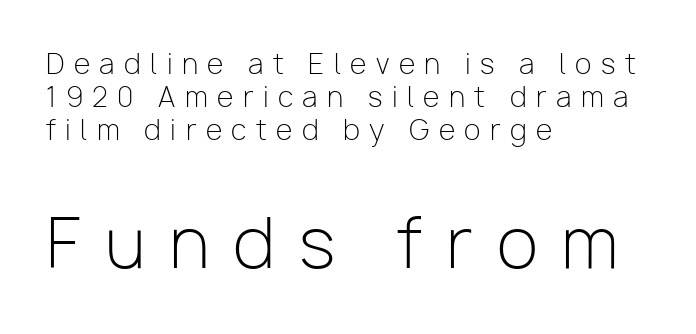
Q: Is the text bold? A: No.
Q: Is the text italic (slanted)? A: No, it is upright.
Q: Is the typeface a serif or a sans-serif typeface? A: Sans-serif.
Q: Is the text underlined? A: No.
Q: How is the paragraph aligned? A: Left-aligned.
Q: Is the spacing between letters normal or unusually wide? A: Unusually wide.
Q: Which block of text is set in a larger size, the first (top) or the second (bottom)? A: The second (bottom) one.
Q: Width (condensed, normal, or wide)? A: Normal.
Q: Stroke contrast? A: Low.
Q: x-height? A: Medium.
Q: Monospaced? A: No.
